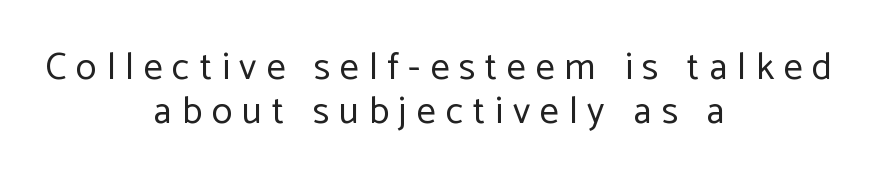
The image shows 38 px regular-weight sans-serif type, upright; set centered, tight line spacing (1.15x), unusually wide letter spacing (+0.26 em), not underlined; low stroke contrast and a medium x-height.
